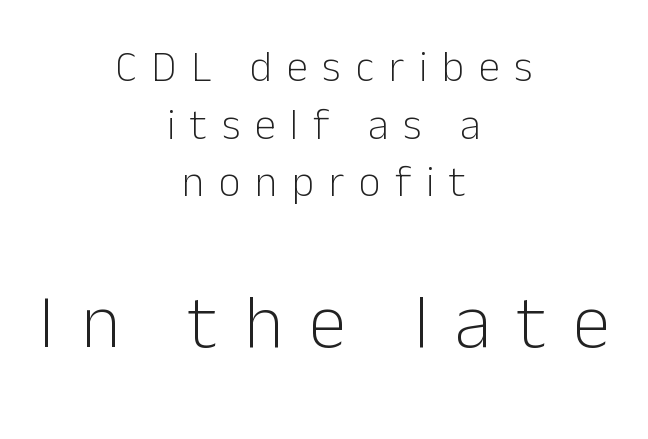
{"serif": "no", "italic": "no", "bold": "no", "weight": "light", "width": "normal", "stroke_contrast": "low", "x_height": "medium", "monospaced": "no", "underline": "no", "align": "center", "line_spacing": "normal", "line_spacing_ratio": 1.34, "letter_spacing": "wide", "letter_spacing_em": 0.34, "larger_block": "second", "size_ratio": 1.77, "glyph_px": 76}
